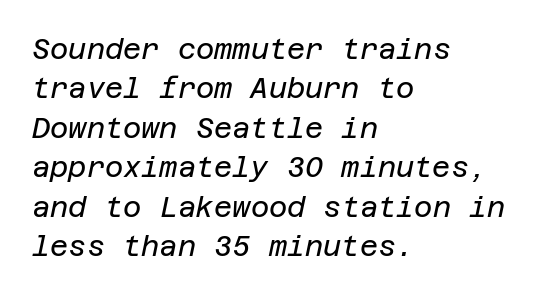
Alignment: flush left. This rendering leaves character spacing at its baseline value. Each stroke keeps to a modest, everyday thickness or less. Type without underlining. Quick note: interline space is typical.
